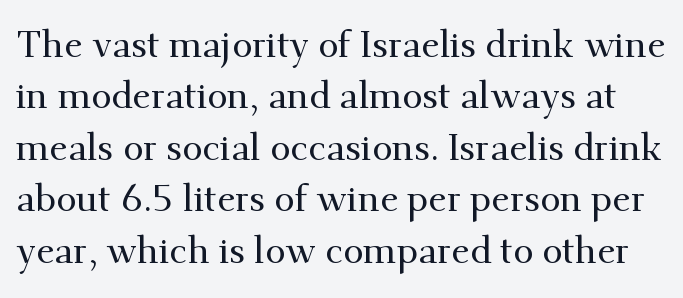
{"serif": "yes", "italic": "no", "width": "normal", "stroke_contrast": "medium", "x_height": "small", "monospaced": "no", "underline": "no", "line_spacing": "normal", "line_spacing_ratio": 1.39, "letter_spacing": "normal", "letter_spacing_em": 0.0, "glyph_px": 37}
